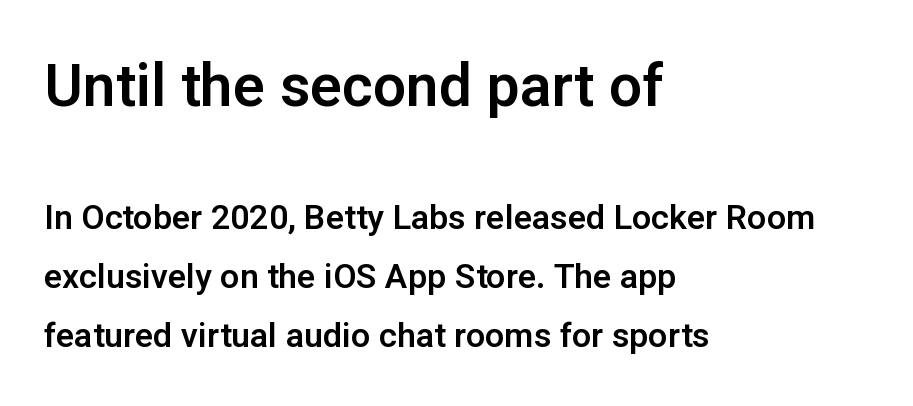
{"serif": "no", "italic": "no", "width": "normal", "stroke_contrast": "low", "x_height": "medium", "monospaced": "no", "underline": "no", "align": "left", "line_spacing_ratio": 1.73, "letter_spacing": "normal", "letter_spacing_em": 0.0, "larger_block": "first", "size_ratio": 1.74, "glyph_px": 59}
